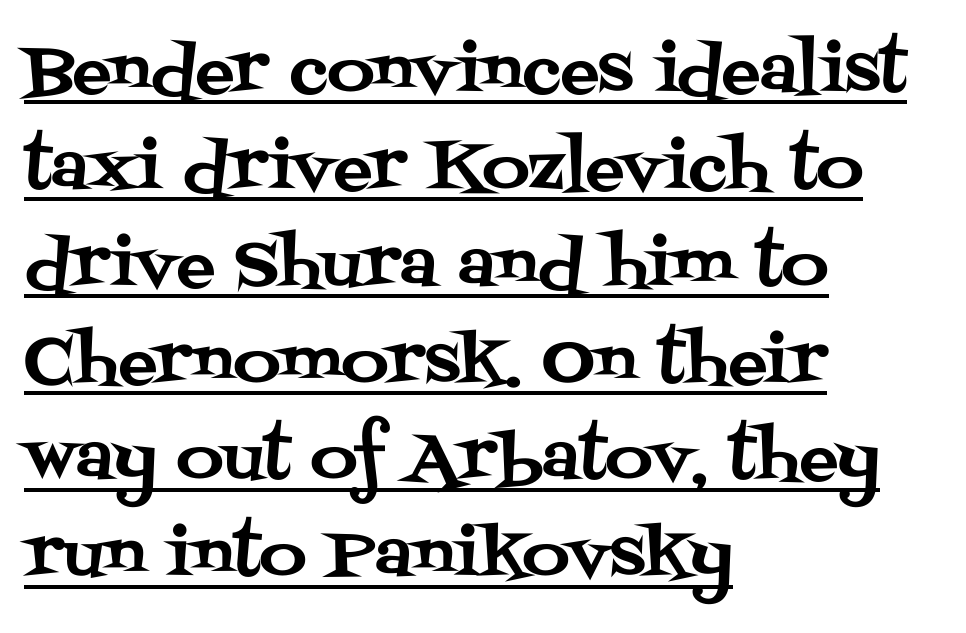
The image shows 65 px serif type, upright; set left-aligned, normal line spacing (1.49x), normal letter spacing, underlined; medium stroke contrast and a large x-height.
